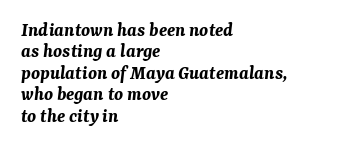
The image shows 20 px bold type, italic (leaning right); set left-aligned, tight line spacing (1.07x), normal letter spacing, not underlined.
